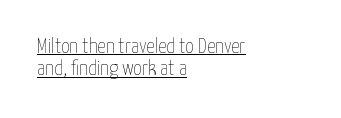
Is the letter spacing exaggerated? No — it looks like the ordinary default. Does the copy run flush right? No — it runs flush left. The glyphs are accompanied by a horizontal stroke just below them. Stem width sits at or under what a default text font uses.
